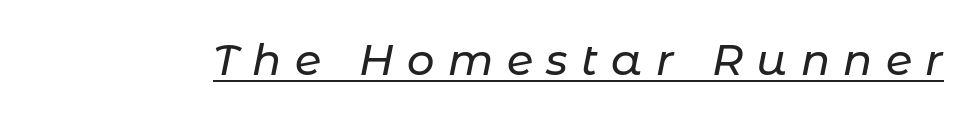
The image shows 43 px text type, italic (leaning right); set unusually wide letter spacing (+0.31 em), underlined; low stroke contrast and a medium x-height.
